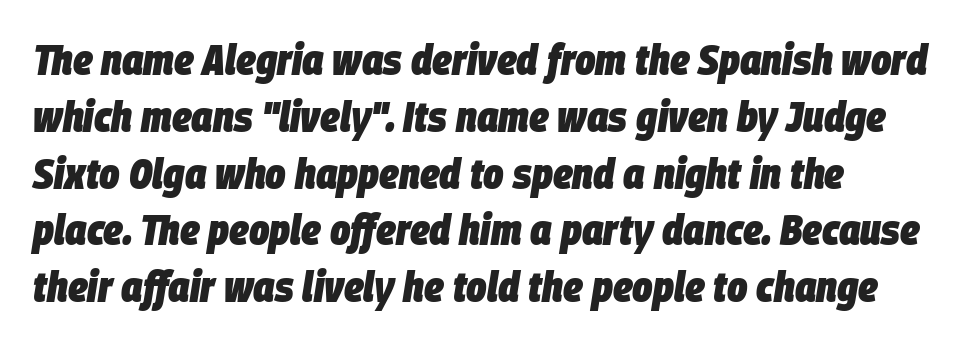
Q: Is the text bold? A: Yes.
Q: Is the text italic (slanted)? A: Yes, it leans right by about 9 degrees.
Q: Is the text underlined? A: No.
Q: How is the paragraph aligned? A: Left-aligned.
Q: Is the spacing between letters normal or unusually wide? A: Normal.
Q: Is the spacing between lines tight, normal or loose? A: Normal.
Q: Width (condensed, normal, or wide)? A: Condensed.
Q: Stroke contrast? A: Low.
Q: x-height? A: Large.
Q: Monospaced? A: No.
